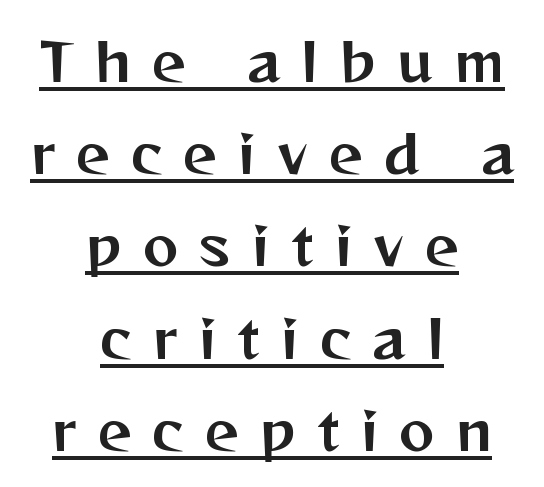
Q: Is the text italic (slanted)? A: No, it is upright.
Q: Is the typeface a serif or a sans-serif typeface? A: Sans-serif.
Q: Is the text underlined? A: Yes.
Q: How is the paragraph aligned? A: Centered.
Q: Is the spacing between letters normal or unusually wide? A: Unusually wide.
Q: Width (condensed, normal, or wide)? A: Normal.
Q: Stroke contrast? A: Medium.
Q: x-height? A: Medium.
Q: Monospaced? A: No.
